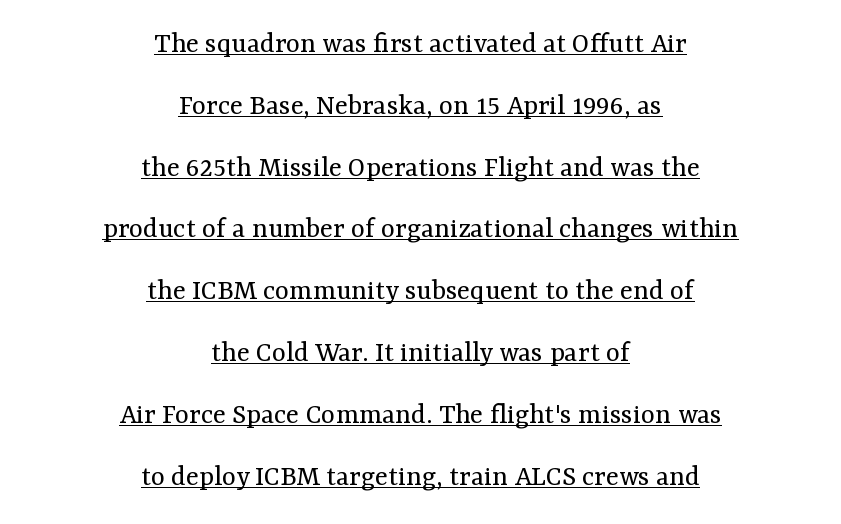
{"serif": "yes", "italic": "no", "bold": "no", "weight": "regular", "width": "normal", "stroke_contrast": "medium", "x_height": "medium", "monospaced": "no", "underline": "yes", "align": "center", "line_spacing": "loose", "line_spacing_ratio": 2.06, "letter_spacing": "normal", "letter_spacing_em": 0.0, "glyph_px": 30}
